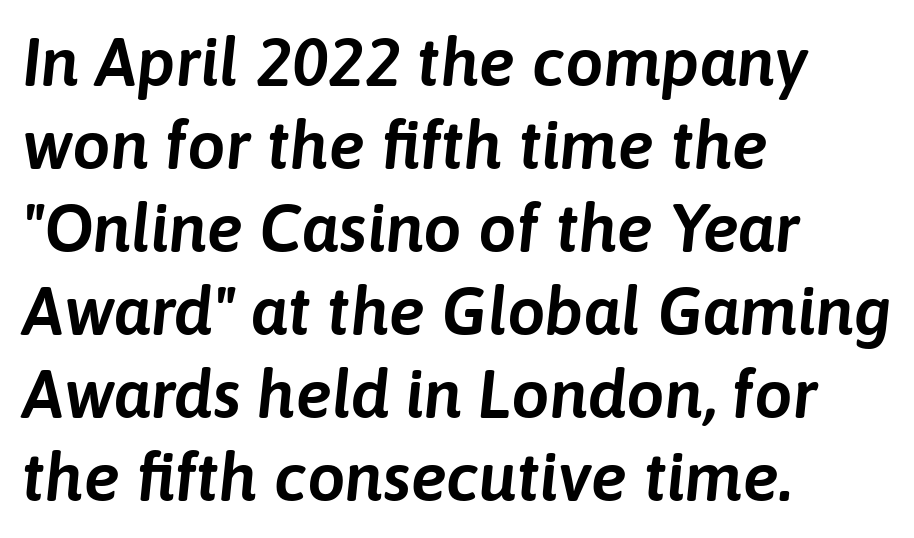
{"italic": "yes", "lean": "right", "slant_degrees": 6, "width": "normal", "stroke_contrast": "low", "x_height": "medium", "monospaced": "no", "underline": "no", "align": "left", "line_spacing_ratio": 1.22, "letter_spacing": "normal", "letter_spacing_em": 0.0, "glyph_px": 68}
